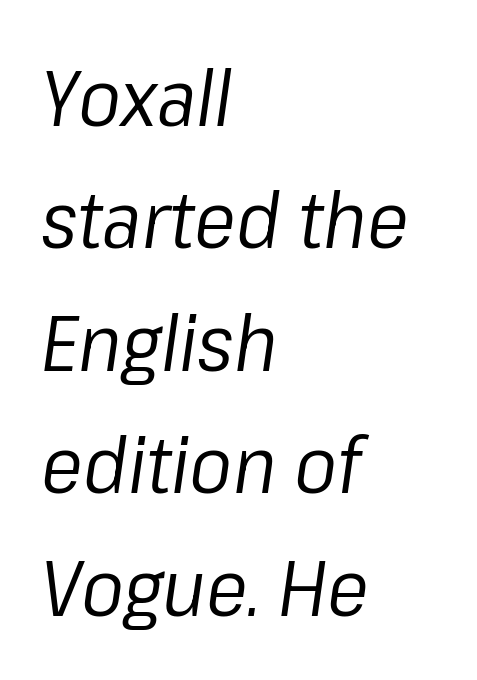
{"italic": "yes", "lean": "right", "slant_degrees": 8, "bold": "no", "weight": "regular", "width": "normal", "stroke_contrast": "low", "x_height": "medium", "monospaced": "no", "underline": "no", "align": "left", "line_spacing": "normal", "line_spacing_ratio": 1.55, "letter_spacing": "normal", "letter_spacing_em": 0.0, "glyph_px": 79}
